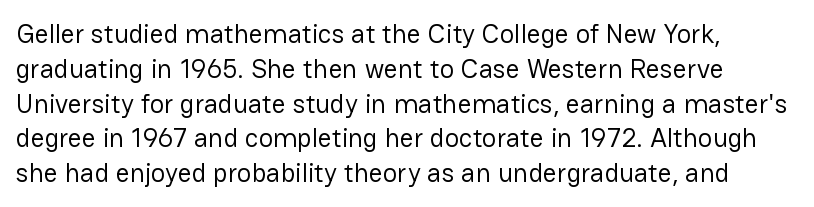
Q: Is the text bold? A: No.
Q: Is the text italic (slanted)? A: No, it is upright.
Q: Is the text underlined? A: No.
Q: Is the spacing between letters normal or unusually wide? A: Normal.
Q: Is the spacing between lines tight, normal or loose? A: Normal.
